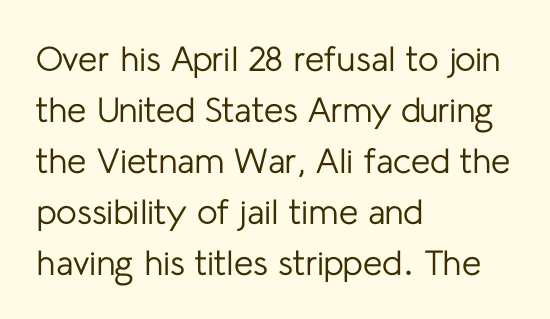
The image shows 35 px regular-weight sans-serif type, upright; set left-aligned, normal line spacing (1.46x), normal letter spacing, not underlined; low stroke contrast and a medium x-height.
